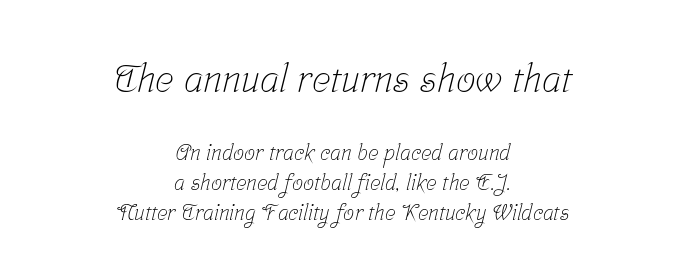
Letter spacing: default. Notice how the passage keeps no hard edge, just a central spine. Proportional: the letters do not fall into vertical columns. A serif font was chosen for this passage. Stems and bowls with no extra thickness — not bold.
